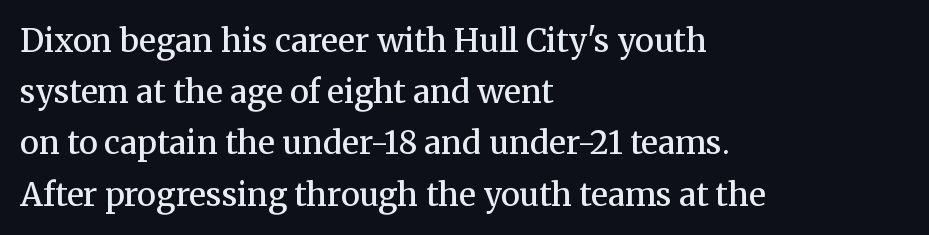
Q: Is the text bold? A: Semi-bold.
Q: Is the text italic (slanted)? A: No, it is upright.
Q: Is the typeface a serif or a sans-serif typeface? A: Serif.
Q: Is the text underlined? A: No.
Q: How is the paragraph aligned? A: Left-aligned.
Q: Is the spacing between letters normal or unusually wide? A: Normal.
Q: Is the spacing between lines tight, normal or loose? A: Normal.
Q: Width (condensed, normal, or wide)? A: Normal.
Q: Stroke contrast? A: Medium.
Q: x-height? A: Medium.
Q: Monospaced? A: No.
